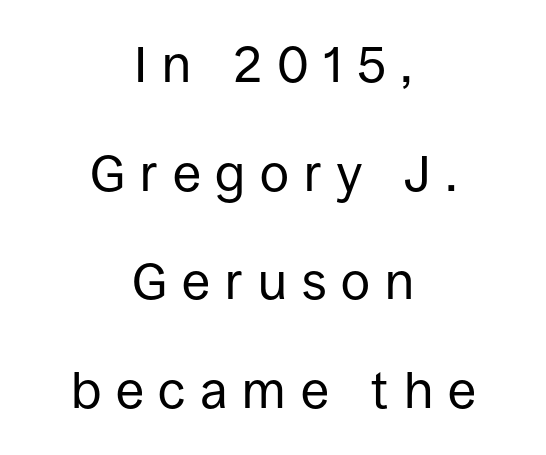
Horizontally, the lines are justified to the midpoint only. You could fit nearly another row in the gap between these rows. Glance below the letters and you will spot only blank space. The rendering shows plain stroke endings on the letterforms — a sans-serif design. Each letter keeps its own natural width here, so spacing adapts to shape.
